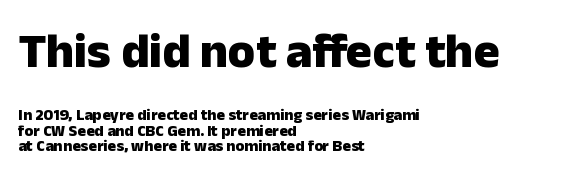
The image shows 49 px heavy sans-serif type, upright; set left-aligned, tight line spacing (0.96x), normal letter spacing, not underlined; the first (top) block is 3.06x larger; low stroke contrast and a medium x-height.
